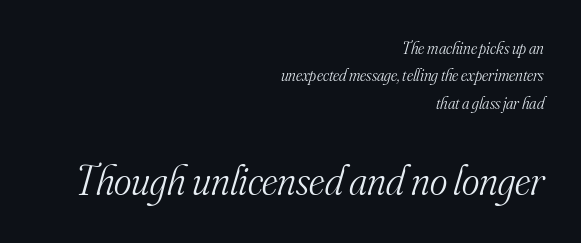
The typography opts for an oblique posture over an upright one. No chunkiness to these letters — they're not bold. Look at the glyph heights: the lower group is clearly the bigger setting. Whoever set this chose a conventional vertical rhythm. Type without underlining. Each word holds together tightly as a unit, with standard inter-letter gaps.
